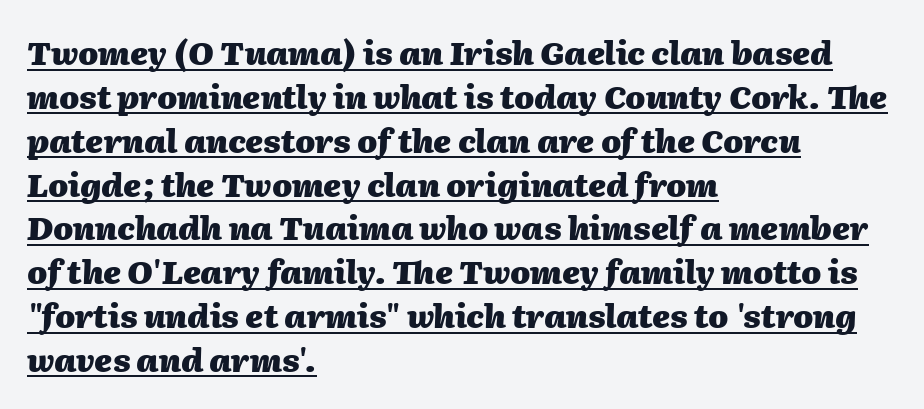
Q: Is the text bold? A: Yes.
Q: Is the text italic (slanted)? A: Yes, it leans right by about 2 degrees.
Q: Is the text underlined? A: Yes.
Q: How is the paragraph aligned? A: Left-aligned.
Q: Is the spacing between letters normal or unusually wide? A: Normal.
Q: Is the spacing between lines tight, normal or loose? A: Normal.
Q: Width (condensed, normal, or wide)? A: Normal.
Q: Stroke contrast? A: Medium.
Q: x-height? A: Medium.
Q: Monospaced? A: No.
